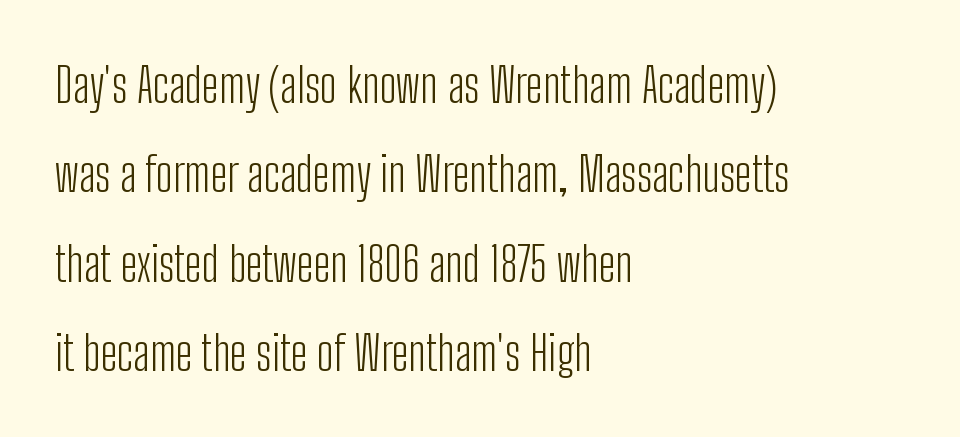
{"serif": "no", "italic": "no", "bold": "no", "weight": "light", "width": "condensed", "stroke_contrast": "low", "x_height": "medium", "monospaced": "no", "underline": "no", "align": "left", "line_spacing_ratio": 1.86, "letter_spacing": "normal", "letter_spacing_em": 0.0, "glyph_px": 48}
